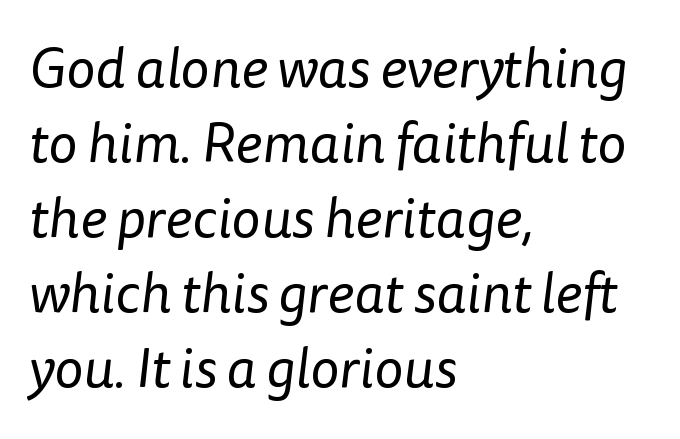
The image shows 56 px regular-weight sans-serif type; set left-aligned, normal line spacing (1.34x), normal letter spacing, not underlined; low stroke contrast and a medium x-height.
